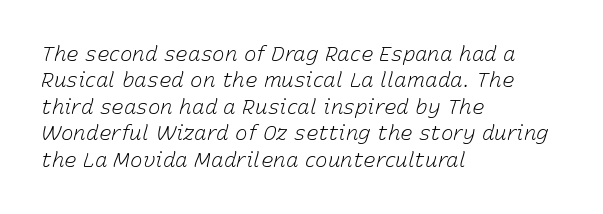
{"italic": "yes", "lean": "right", "slant_degrees": 15, "bold": "no", "underline": "no", "align": "left", "line_spacing": "normal", "line_spacing_ratio": 1.26, "letter_spacing": "normal", "letter_spacing_em": 0.0, "glyph_px": 21}
